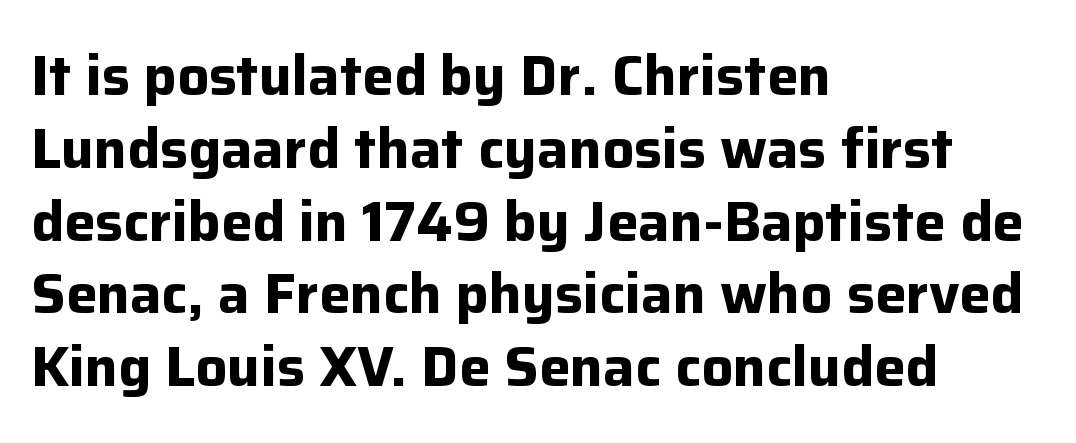
Check under the words: just untouched page. Letter spacing: default. Font category for this specimen: sans-serif. Strokes here are thick enough to call this a true bold. Every row of glyphs begins at an identical x-position on the left.
